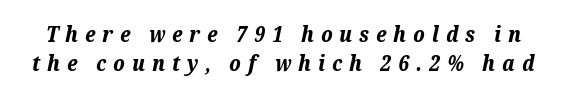
Q: Is the text bold? A: Yes.
Q: Is the text italic (slanted)? A: Yes, it leans right by about 12 degrees.
Q: Is the text underlined? A: No.
Q: Is the spacing between letters normal or unusually wide? A: Unusually wide.
Q: Is the spacing between lines tight, normal or loose? A: Normal.
